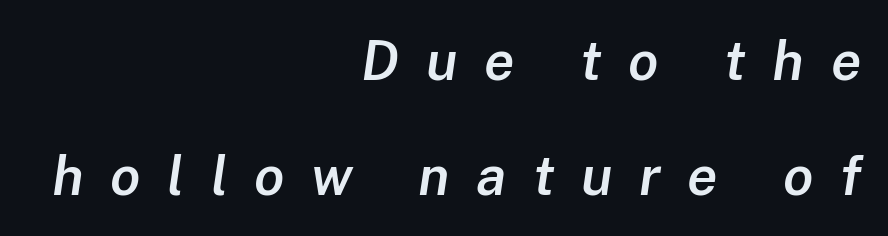
Students, this is semibold: more ink than regular, less than bold. Loose tracking; the words dissolve into strings of separated letters. This sample is right-justified, so line beginnings fall wherever the words allow. A typesetter would call this proportional, since set widths differ per character.
